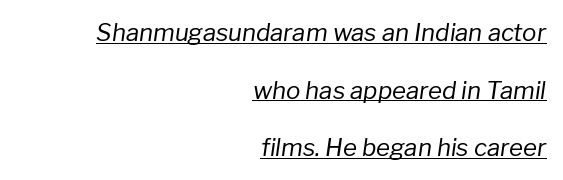
{"italic": "yes", "lean": "right", "slant_degrees": 8, "bold": "no", "underline": "yes", "align": "right", "line_spacing": "loose", "line_spacing_ratio": 2.4, "letter_spacing": "normal", "letter_spacing_em": 0.0, "glyph_px": 24}
